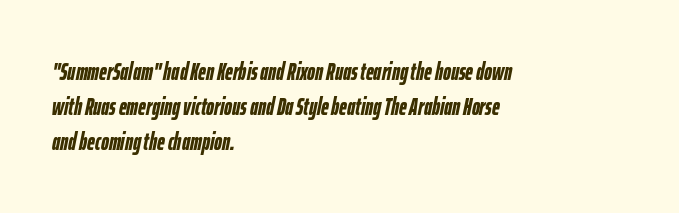
The image shows 24 px bold type, italic (leaning right); set left-aligned, normal line spacing (1.45x), normal letter spacing, not underlined.
